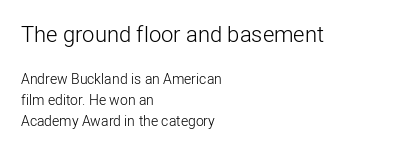
These lines keep a tight, regular rhythm from letter to letter. This sample keeps an unexceptional amount of space between lines. Is the stroke heavy? The answer is a plain regular-or-lighter. Compared with a centered layout, this one pins lines to the left instead. Top chunk: large. Bottom chunk: small. Clear beneath every line of the passage.
